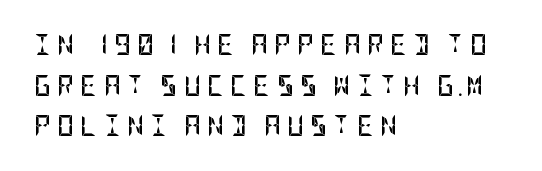
Quick note: not italic, upright. The space beneath each line is pristine and unruled. In terms of weight, the rendering is a true, heavy bold. Compared with typical paragraphs, the rows here are farther apart. All the whitespace from short lines collects on the right.
